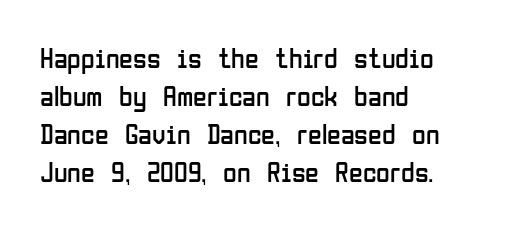
{"serif": "no", "italic": "no", "bold": "no", "weight": "regular", "width": "condensed", "stroke_contrast": "low", "x_height": "medium", "monospaced": "no", "underline": "no", "align": "left", "line_spacing": "normal", "line_spacing_ratio": 1.36, "letter_spacing": "normal", "letter_spacing_em": 0.0, "glyph_px": 28}
